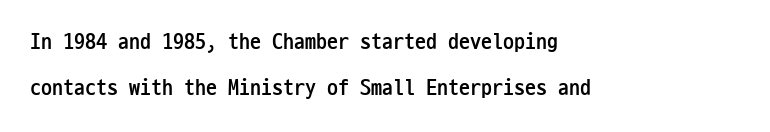
{"italic": "no", "bold": "yes", "underline": "no", "align": "left", "line_spacing": "loose", "line_spacing_ratio": 2.1, "letter_spacing": "normal", "letter_spacing_em": 0.0, "glyph_px": 22}
